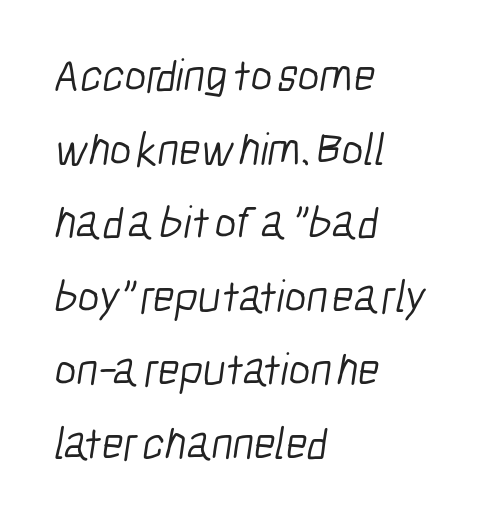
{"serif": "no", "bold": "no", "weight": "light", "width": "condensed", "stroke_contrast": "low", "x_height": "medium", "monospaced": "no", "underline": "no", "align": "left", "line_spacing": "normal", "line_spacing_ratio": 1.6, "letter_spacing": "normal", "letter_spacing_em": 0.0, "glyph_px": 46}
